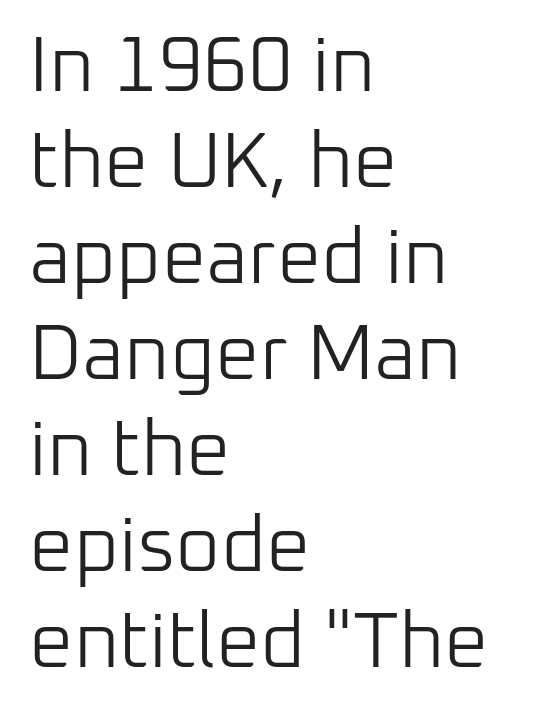
No chunkiness to these letters — they're not bold. Notice how the passage keeps a crisp vertical edge on the left only. This is roman type, the default non-slanted kind. Each row of text sits above clean, open space. The letters carry no serifs — their stems end cleanly without finishing strokes. The gaps between neighbouring characters are ordinary and unremarkable.
